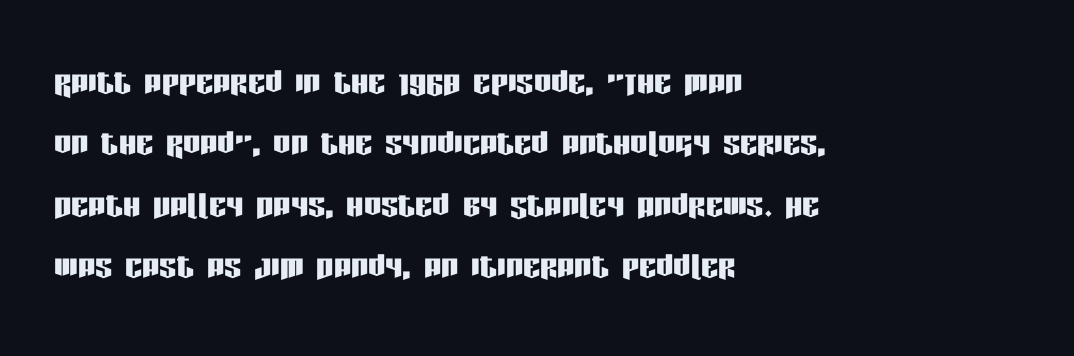
Q: Is the text italic (slanted)? A: No, it is upright.
Q: Is the typeface a serif or a sans-serif typeface? A: Sans-serif.
Q: Is the text underlined? A: No.
Q: How is the paragraph aligned? A: Left-aligned.
Q: Is the spacing between letters normal or unusually wide? A: Normal.
Q: Is the spacing between lines tight, normal or loose? A: Normal.
Q: Width (condensed, normal, or wide)? A: Condensed.
Q: Stroke contrast? A: Low.
Q: x-height? A: Large.
Q: Monospaced? A: No.
